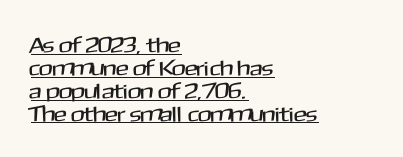
{"italic": "no", "underline": "yes", "align": "left", "line_spacing": "tight", "line_spacing_ratio": 1.04, "letter_spacing": "normal", "letter_spacing_em": 0.0, "glyph_px": 22}
